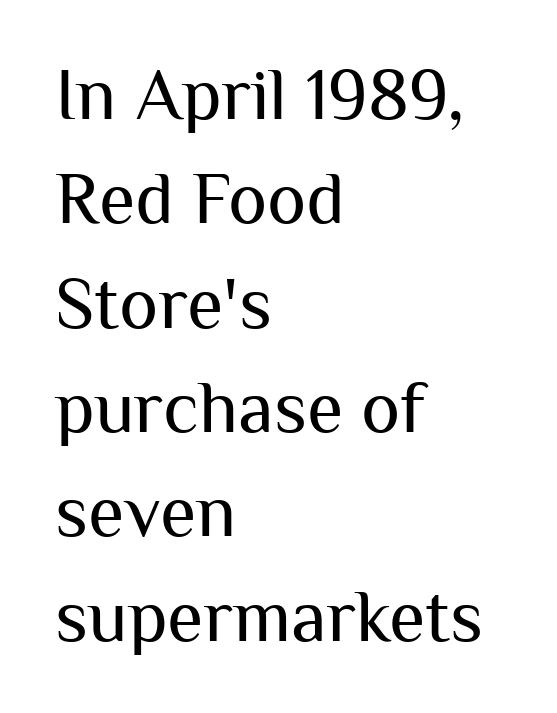
Serifs: no, the terminals of the letterforms are clean. Underline: absent. This sample has the flowing, uneven cadence of proportional lettering. These lines keep a tight, regular rhythm from letter to letter. A light-to-regular cut is what we see here. The lettering holds an erect, upright posture throughout.
